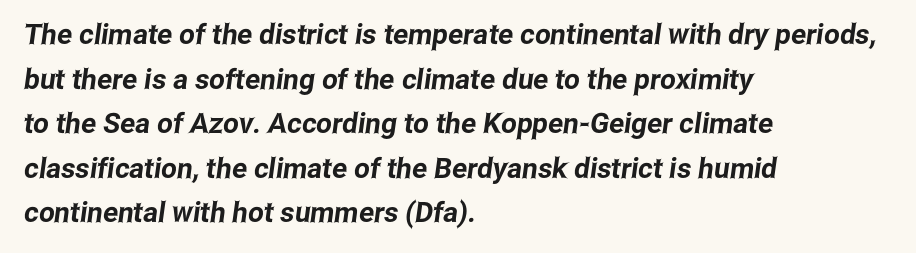
Q: Is the typeface a serif or a sans-serif typeface? A: Sans-serif.
Q: Is the text underlined? A: No.
Q: How is the paragraph aligned? A: Left-aligned.
Q: Is the spacing between letters normal or unusually wide? A: Normal.
Q: Is the spacing between lines tight, normal or loose? A: Normal.
Q: Width (condensed, normal, or wide)? A: Condensed.
Q: Stroke contrast? A: Low.
Q: x-height? A: Medium.
Q: Monospaced? A: No.
